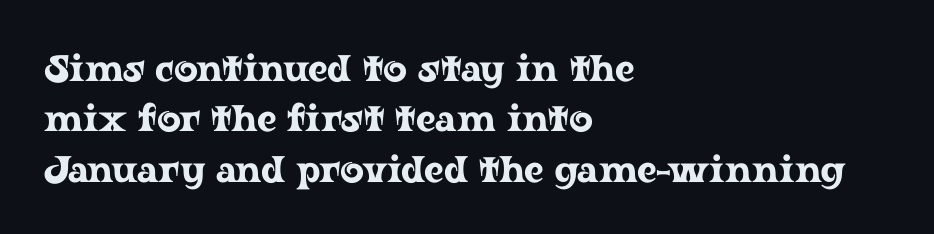
Q: Is the text italic (slanted)? A: No, it is upright.
Q: Is the typeface a serif or a sans-serif typeface? A: Serif.
Q: Is the text underlined? A: No.
Q: How is the paragraph aligned? A: Left-aligned.
Q: Is the spacing between letters normal or unusually wide? A: Normal.
Q: Is the spacing between lines tight, normal or loose? A: Normal.
Q: Width (condensed, normal, or wide)? A: Wide.
Q: Stroke contrast? A: Low.
Q: x-height? A: Medium.
Q: Monospaced? A: No.
